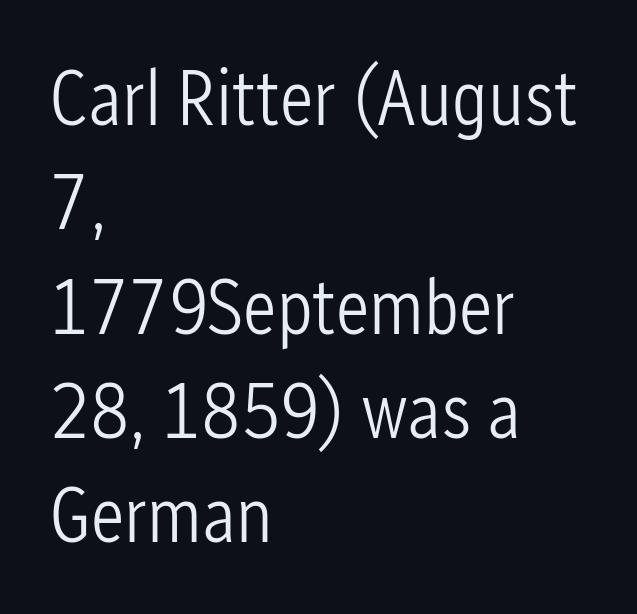
Q: Is the text bold? A: No.
Q: Is the text italic (slanted)? A: No, it is upright.
Q: Is the typeface a serif or a sans-serif typeface? A: Sans-serif.
Q: Is the text underlined? A: No.
Q: How is the paragraph aligned? A: Left-aligned.
Q: Is the spacing between letters normal or unusually wide? A: Normal.
Q: Is the spacing between lines tight, normal or loose? A: Normal.
Q: Width (condensed, normal, or wide)? A: Condensed.
Q: Stroke contrast? A: Low.
Q: x-height? A: Medium.
Q: Monospaced? A: No.
